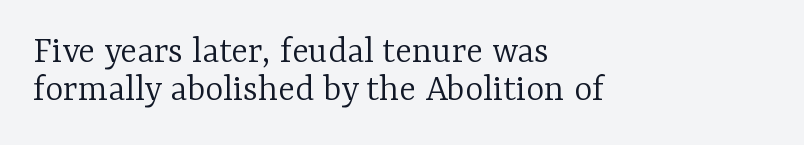
Lines of text with bare space underneath. Here the glyphs are tracked normally, forming tight word shapes. The leading is snug, giving the passage a crowded texture. The passage shown is typed in a proportional face where columns would drift. In terms of posture, this sample is upright.
